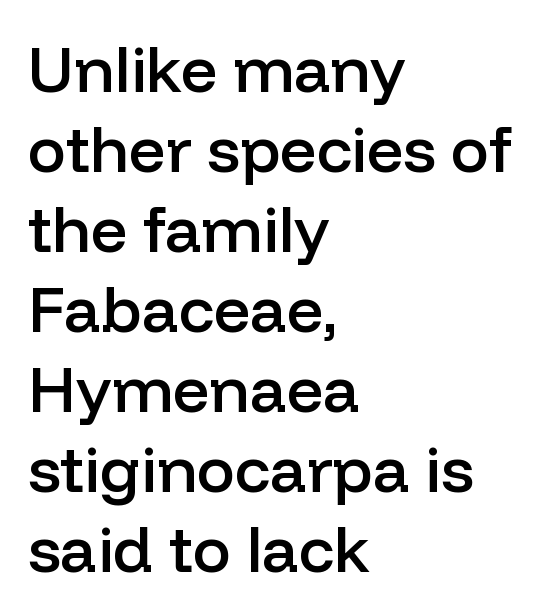
{"serif": "no", "italic": "no", "bold": "semi", "weight": "semibold", "width": "normal", "stroke_contrast": "low", "x_height": "medium", "monospaced": "no", "underline": "no", "align": "left", "line_spacing": "normal", "line_spacing_ratio": 1.25, "letter_spacing": "normal", "letter_spacing_em": 0.0, "glyph_px": 64}
